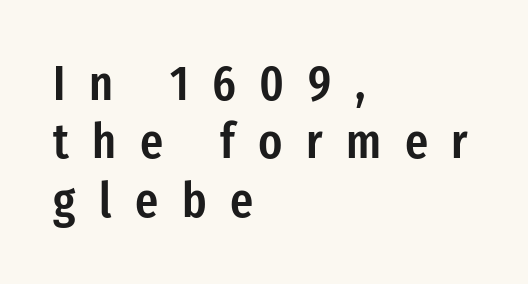
{"serif": "no", "italic": "no", "bold": "semi", "weight": "semibold", "width": "condensed", "stroke_contrast": "low", "x_height": "medium", "monospaced": "no", "underline": "no", "align": "left", "line_spacing_ratio": 1.17, "letter_spacing": "wide", "letter_spacing_em": 0.47, "glyph_px": 50}
